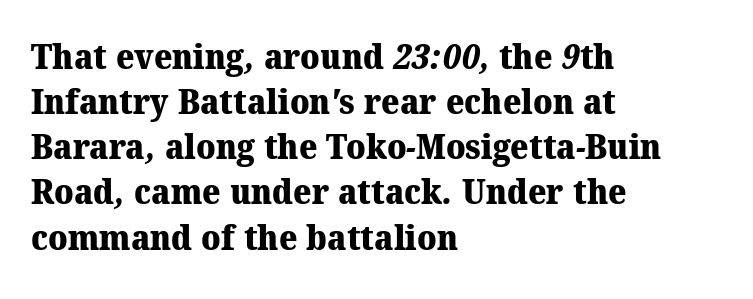
{"serif": "yes", "bold": "yes", "weight": "heavy", "width": "normal", "stroke_contrast": "medium", "x_height": "medium", "monospaced": "no", "underline": "no", "align": "left", "line_spacing": "normal", "line_spacing_ratio": 1.29, "letter_spacing": "normal", "letter_spacing_em": 0.0, "glyph_px": 35}
